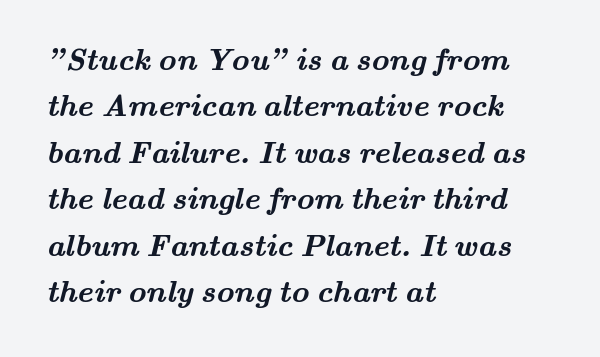
The image shows 31 px semibold, wide serif type; set left-aligned, normal line spacing (1.5x), normal letter spacing, not underlined; medium stroke contrast and a small x-height.
